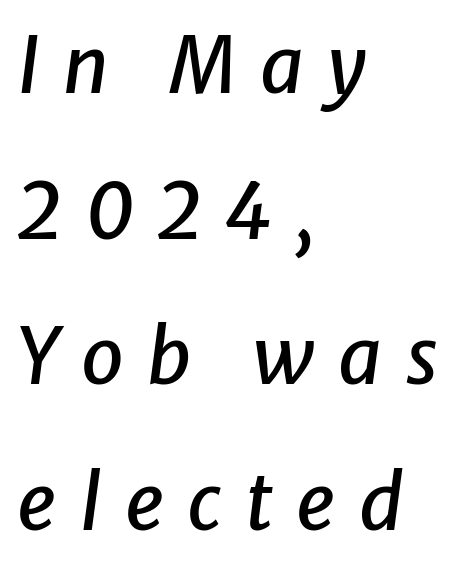
Spacing between characters has been opened up far beyond the box default. Here the designer chose a conventional face with non-uniform glyph widths. In terms of posture, this sample is oblique. Casual observation: everything's shoved over to the left. Beneath every word, the page is bare.
